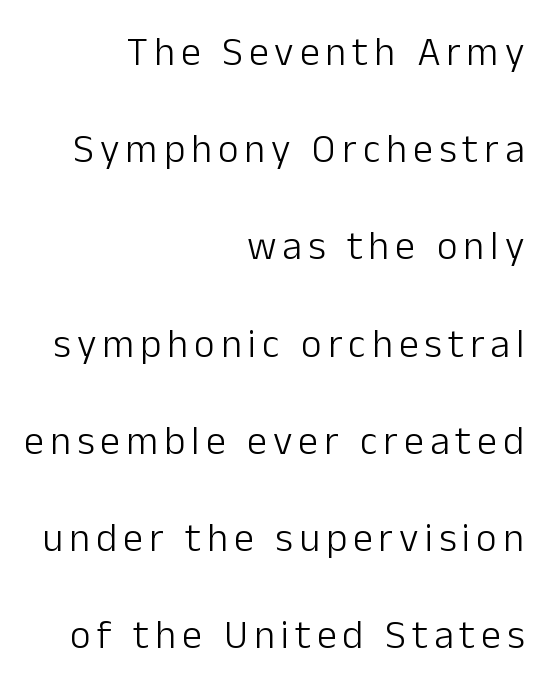
Typographically, this falls in the sans-serif category. Characters remain perfectly vertical along every line. Bold? No — there's no thickening of the strokes. The space beneath each line is pristine and unruled.
